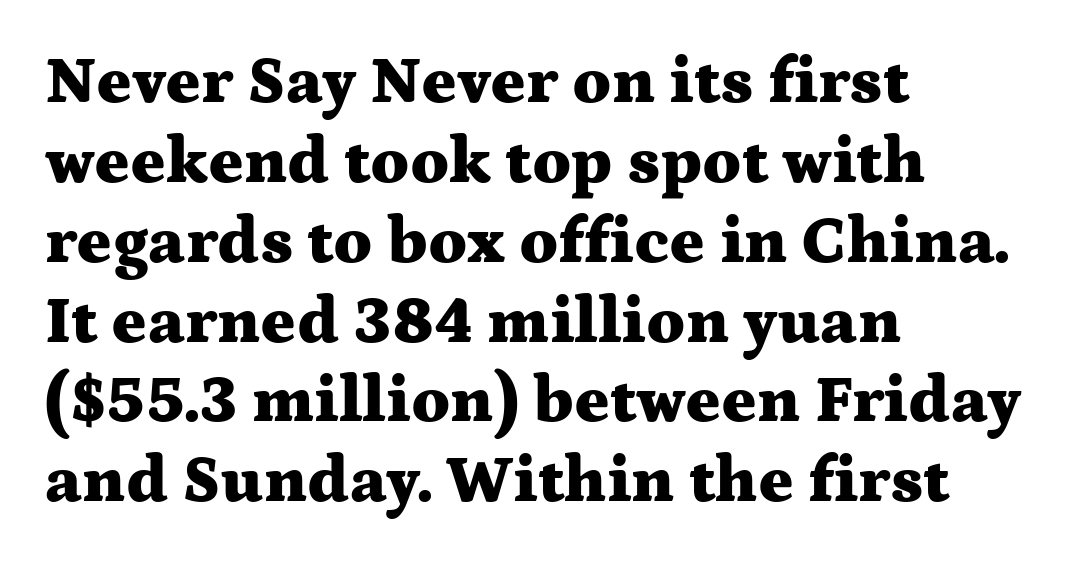
{"serif": "yes", "italic": "no", "bold": "yes", "weight": "heavy", "width": "wide", "stroke_contrast": "medium", "x_height": "medium", "monospaced": "no", "underline": "no", "align": "left", "line_spacing_ratio": 1.21, "letter_spacing": "normal", "letter_spacing_em": 0.0, "glyph_px": 66}
